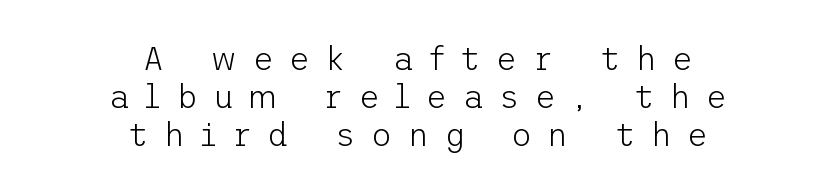
Q: Is the text bold? A: No.
Q: Is the text italic (slanted)? A: No, it is upright.
Q: Is the typeface a serif or a sans-serif typeface? A: Sans-serif.
Q: Is the text underlined? A: No.
Q: How is the paragraph aligned? A: Centered.
Q: Is the spacing between letters normal or unusually wide? A: Unusually wide.
Q: Width (condensed, normal, or wide)? A: Normal.
Q: Stroke contrast? A: Low.
Q: x-height? A: Medium.
